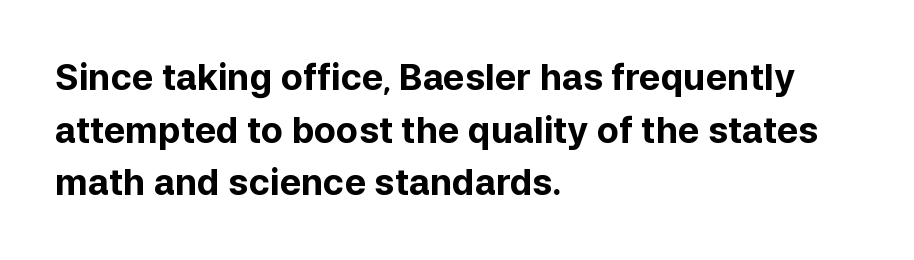
The image shows 36 px bold sans-serif type, upright; set left-aligned, normal line spacing (1.46x), normal letter spacing, not underlined; low stroke contrast and a medium x-height.
